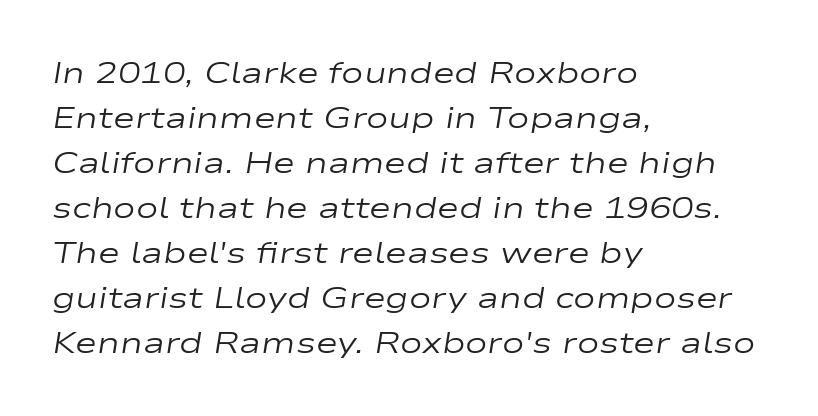
The image shows 30 px regular-weight, wide type, italic (leaning right); set left-aligned, normal line spacing (1.5x), normal letter spacing, not underlined; low stroke contrast and a medium x-height.
